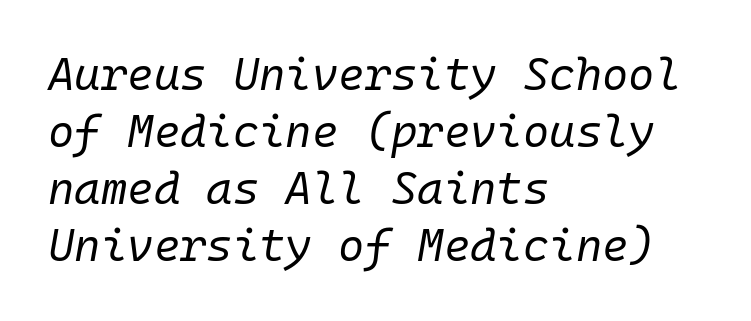
{"italic": "yes", "lean": "right", "slant_degrees": 10, "bold": "no", "weight": "regular", "width": "normal", "stroke_contrast": "low", "x_height": "medium", "monospaced": "yes", "underline": "no", "align": "left", "line_spacing": "normal", "line_spacing_ratio": 1.27, "letter_spacing": "normal", "letter_spacing_em": 0.0, "glyph_px": 45}
